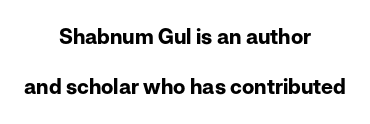
Short and long lines alike share a common midpoint. The type is set solid horizontally, with unmodified tracking. This sample uses an upright cut, with every glyph sitting square on the baseline. This sample trades compactness for vertical openness between lines.
